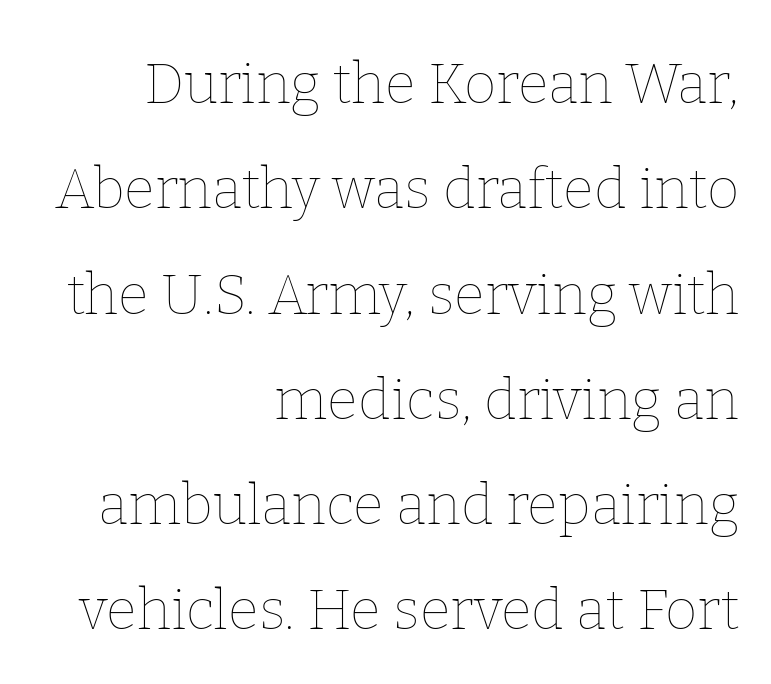
Q: Is the text bold? A: No.
Q: Is the text italic (slanted)? A: No, it is upright.
Q: Is the text underlined? A: No.
Q: How is the paragraph aligned? A: Right-aligned.
Q: Is the spacing between letters normal or unusually wide? A: Normal.
Q: Width (condensed, normal, or wide)? A: Normal.
Q: Stroke contrast? A: Low.
Q: x-height? A: Medium.
Q: Monospaced? A: No.
